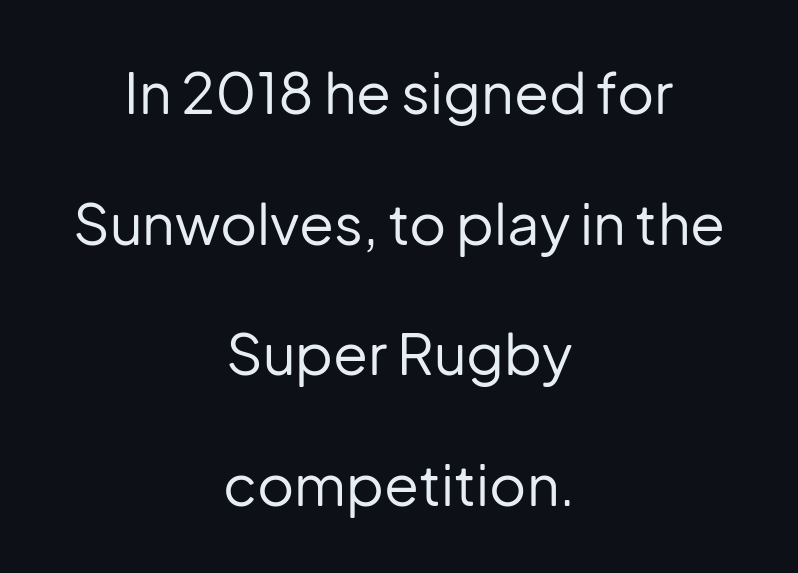
Q: Is the text bold? A: No.
Q: Is the text italic (slanted)? A: No, it is upright.
Q: Is the typeface a serif or a sans-serif typeface? A: Sans-serif.
Q: Is the text underlined? A: No.
Q: How is the paragraph aligned? A: Centered.
Q: Is the spacing between letters normal or unusually wide? A: Normal.
Q: Is the spacing between lines tight, normal or loose? A: Loose.
Q: Width (condensed, normal, or wide)? A: Normal.
Q: Stroke contrast? A: Low.
Q: x-height? A: Medium.
Q: Monospaced? A: No.
